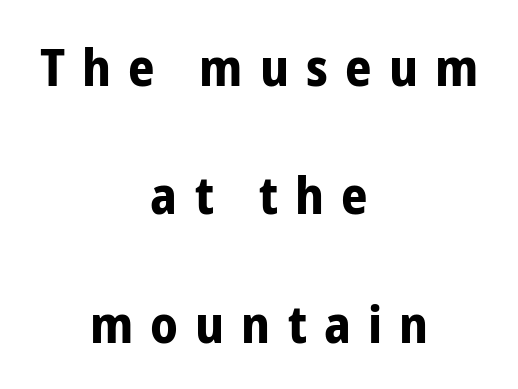
{"serif": "no", "italic": "no", "bold": "yes", "weight": "bold", "width": "condensed", "stroke_contrast": "low", "x_height": "medium", "monospaced": "no", "underline": "no", "align": "center", "line_spacing": "loose", "line_spacing_ratio": 2.47, "letter_spacing": "wide", "letter_spacing_em": 0.33, "glyph_px": 52}
